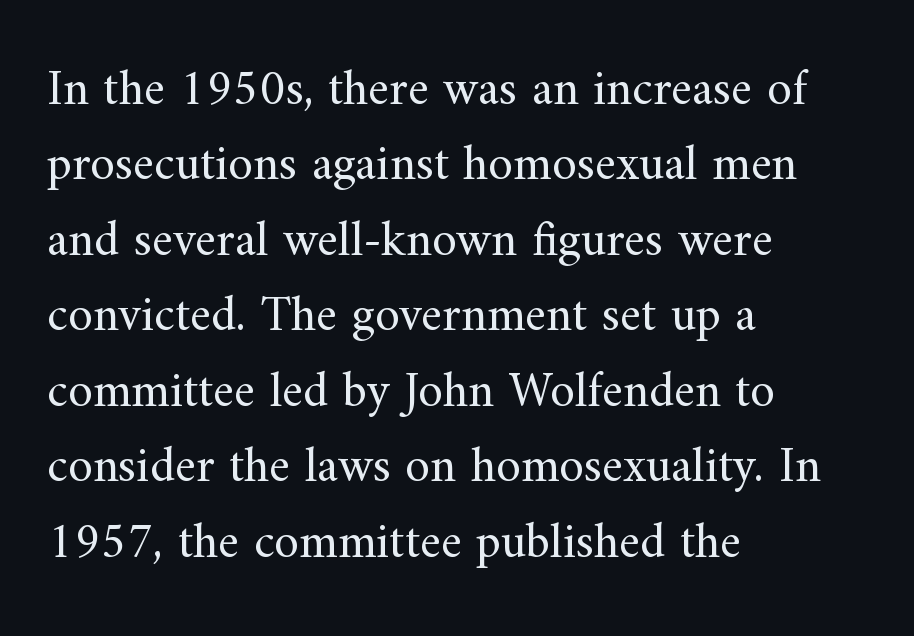
{"serif": "yes", "italic": "no", "bold": "no", "weight": "regular", "width": "normal", "stroke_contrast": "medium", "x_height": "small", "monospaced": "no", "underline": "no", "align": "left", "line_spacing": "normal", "line_spacing_ratio": 1.51, "letter_spacing": "normal", "letter_spacing_em": 0.0, "glyph_px": 50}
